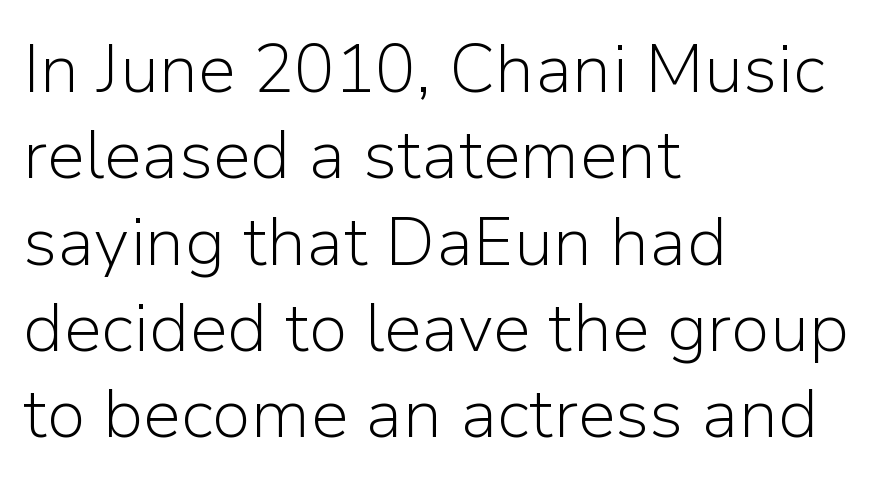
{"serif": "no", "italic": "no", "bold": "no", "weight": "light", "width": "normal", "stroke_contrast": "low", "x_height": "medium", "monospaced": "no", "underline": "no", "align": "left", "line_spacing": "normal", "line_spacing_ratio": 1.27, "letter_spacing": "normal", "letter_spacing_em": 0.0, "glyph_px": 68}
